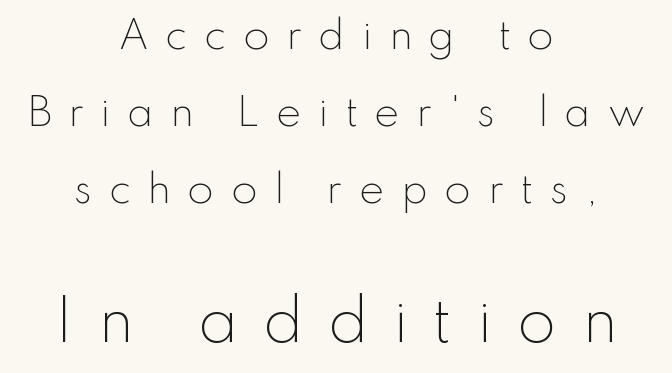
Ordinary non-slanted type is in use. Students, note that the glyphs here are deliberately spaced far apart. The type family on display is of the sans-serif kind. Which chunk is bigger? The second one — the bottom block dwarfs the top. The words here are not underlined. Each letter keeps its own natural width here, so spacing adapts to shape.
